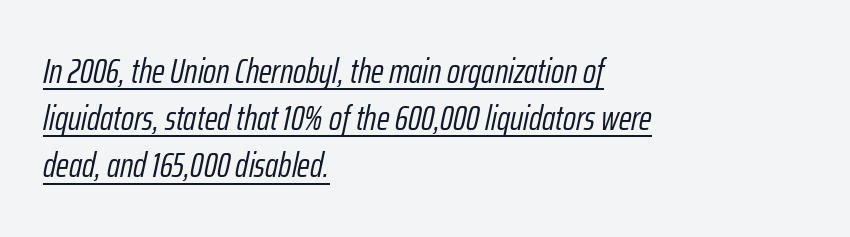
You could not count columns in this text — the font is proportionally spaced. The horizontal fit of the characters is conventional and even. Typeset ragged right — the left edge is the straight one. In terms of posture, this sample is oblique. The weight tops out at a normal text grade. Is there an underline? Yes — a line sits under the letters.
